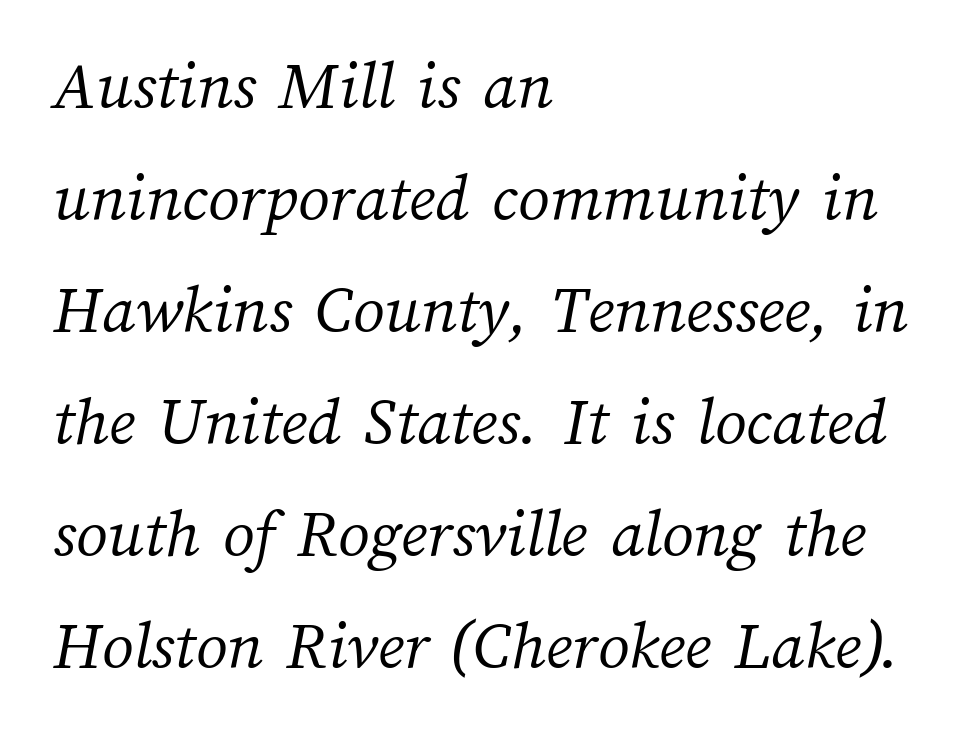
{"bold": "no", "weight": "light", "width": "normal", "stroke_contrast": "medium", "x_height": "medium", "monospaced": "no", "underline": "no", "align": "left", "line_spacing": "normal", "line_spacing_ratio": 1.6, "letter_spacing": "normal", "letter_spacing_em": 0.0, "glyph_px": 70}
